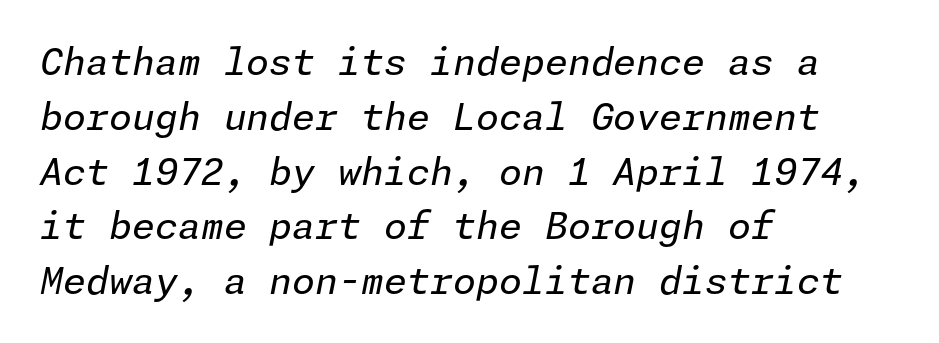
{"italic": "yes", "lean": "right", "slant_degrees": 11, "bold": "no", "weight": "regular", "width": "normal", "stroke_contrast": "low", "x_height": "medium", "underline": "no", "align": "left", "line_spacing": "normal", "line_spacing_ratio": 1.48, "letter_spacing": "normal", "letter_spacing_em": 0.0, "glyph_px": 37}
